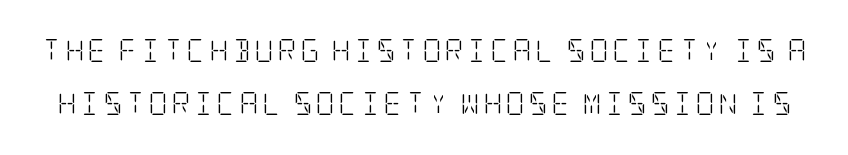
Weight class: somewhere from thin through regular. Is there any slant? The stems are plumb. Words float on clear page, feet unadorned. Does the leading feel generous? Absolutely, it's lavish.
